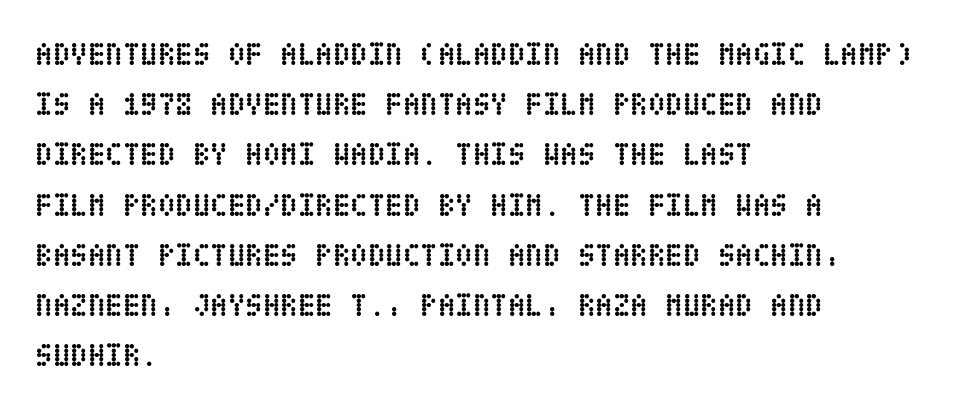
The image shows 32 px semibold, condensed type, upright; set left-aligned, normal line spacing (1.57x), normal letter spacing, not underlined; low stroke contrast and a large x-height.
